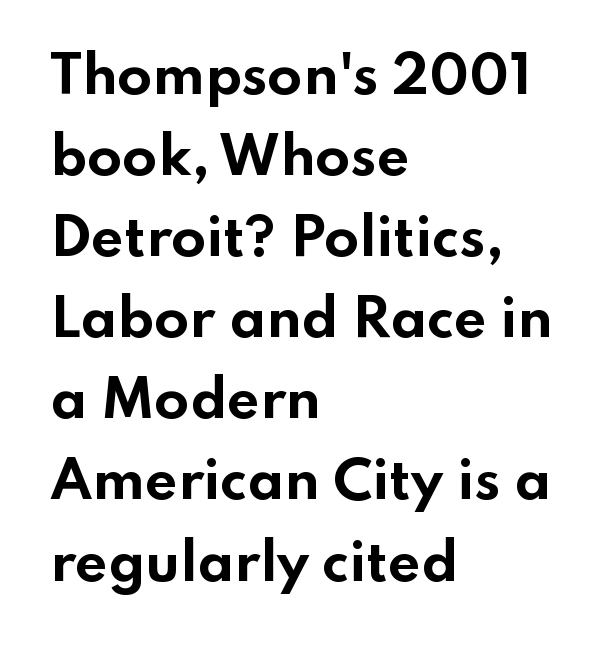
Q: Is the text bold? A: Yes.
Q: Is the text italic (slanted)? A: No, it is upright.
Q: Is the typeface a serif or a sans-serif typeface? A: Sans-serif.
Q: Is the text underlined? A: No.
Q: How is the paragraph aligned? A: Left-aligned.
Q: Is the spacing between letters normal or unusually wide? A: Normal.
Q: Is the spacing between lines tight, normal or loose? A: Normal.
Q: Width (condensed, normal, or wide)? A: Wide.
Q: Stroke contrast? A: Low.
Q: x-height? A: Small.
Q: Monospaced? A: No.
